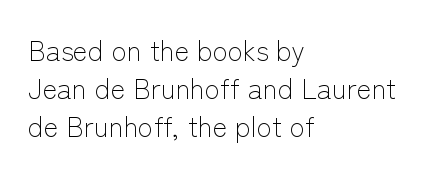
The passage shown is not bold in any degree. This sample is left-justified, so line endings fall wherever the words run out. Anything drawn beneath the words? Only blank space. The passage shown is typed in a proportional face where columns would drift. The tracking reads as untouched default to a designer's eye. Do the letters lean? They stand straight.
